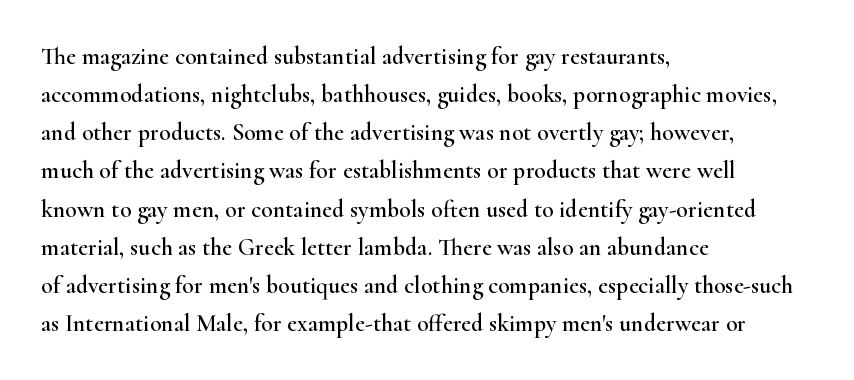
The image shows 24 px text type, upright; set left-aligned, normal line spacing (1.59x), normal letter spacing, not underlined.
